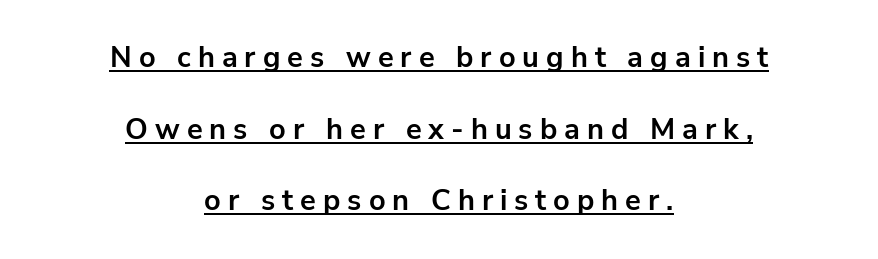
The image shows 29 px bold sans-serif type, upright; set centered, loose line spacing (2.47x), unusually wide letter spacing (+0.24 em), underlined; low stroke contrast and a medium x-height.
